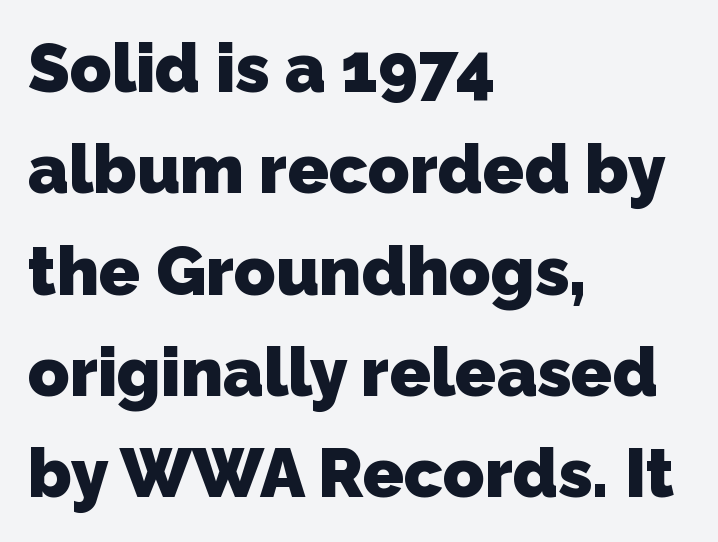
Q: Is the text bold? A: Yes.
Q: Is the typeface a serif or a sans-serif typeface? A: Sans-serif.
Q: Is the text underlined? A: No.
Q: How is the paragraph aligned? A: Left-aligned.
Q: Is the spacing between letters normal or unusually wide? A: Normal.
Q: Is the spacing between lines tight, normal or loose? A: Normal.
Q: Width (condensed, normal, or wide)? A: Normal.
Q: Stroke contrast? A: Low.
Q: x-height? A: Medium.
Q: Monospaced? A: No.
